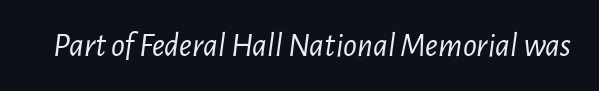
Q: Is the text bold? A: No.
Q: Is the text italic (slanted)? A: Yes, it leans right by about 7 degrees.
Q: Is the text underlined? A: No.
Q: Is the spacing between letters normal or unusually wide? A: Normal.
Q: Width (condensed, normal, or wide)? A: Condensed.
Q: Stroke contrast? A: Low.
Q: x-height? A: Medium.
Q: Monospaced? A: No.
